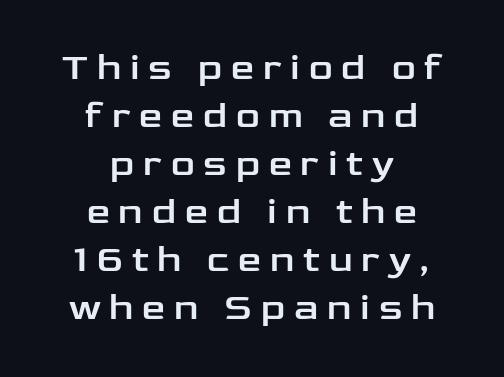
In terms of leading, this rendering sits right in the middle. Rendered with straight, roman letterforms. Does the type have serifs? No, each stem ends abruptly. In terms of letterspacing, this is a distinctly airy, spread setting. Honestly, there is no underline to notice here at all. A centered setting, common on invitations and titles, is used for this passage.
